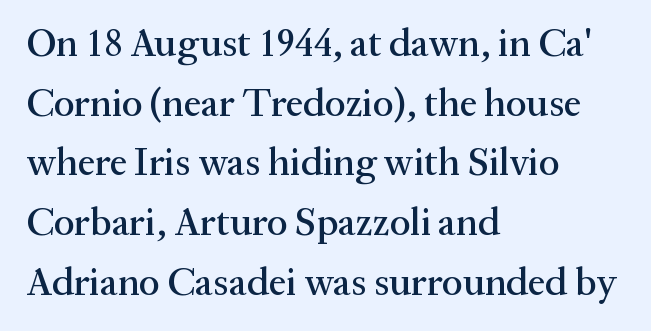
The image shows 39 px serif type, upright; set left-aligned, normal line spacing (1.53x), normal letter spacing, not underlined; medium stroke contrast and a medium x-height.
